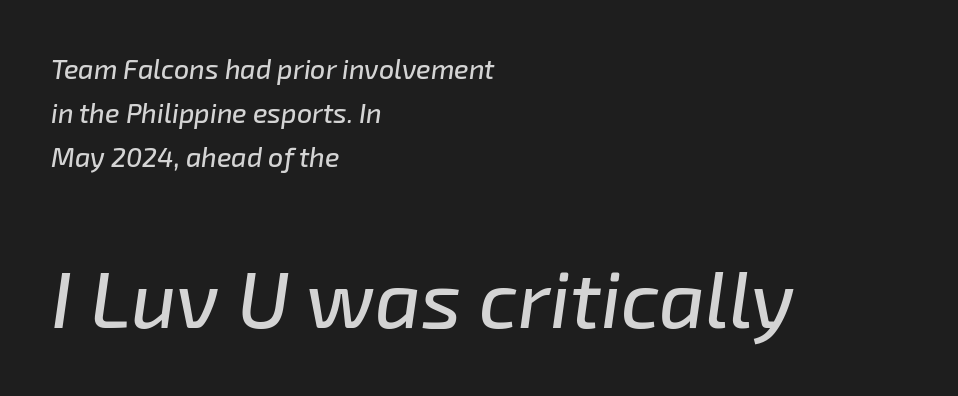
{"italic": "yes", "lean": "right", "slant_degrees": 8, "width": "normal", "stroke_contrast": "low", "x_height": "medium", "monospaced": "no", "underline": "no", "align": "left", "line_spacing": "normal", "line_spacing_ratio": 1.63, "letter_spacing": "normal", "letter_spacing_em": 0.0, "larger_block": "second", "size_ratio": 2.96, "glyph_px": 80}
